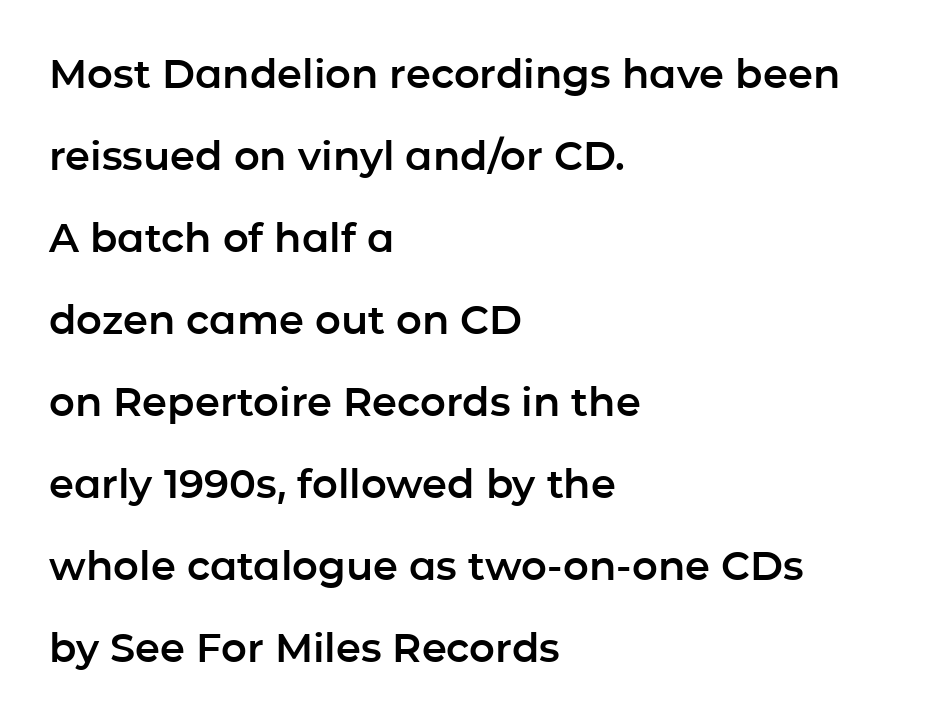
{"serif": "no", "italic": "no", "width": "normal", "stroke_contrast": "low", "x_height": "medium", "monospaced": "no", "underline": "no", "align": "left", "line_spacing": "loose", "line_spacing_ratio": 2.05, "letter_spacing": "normal", "letter_spacing_em": 0.0, "glyph_px": 40}
